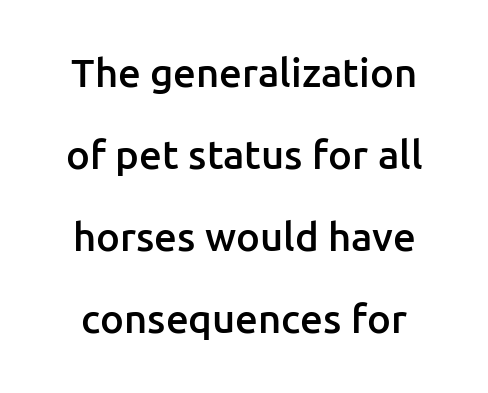
{"serif": "no", "italic": "no", "bold": "semi", "weight": "semibold", "width": "normal", "stroke_contrast": "low", "x_height": "medium", "monospaced": "no", "underline": "no", "line_spacing": "loose", "line_spacing_ratio": 2.05, "letter_spacing": "normal", "letter_spacing_em": 0.0, "glyph_px": 40}
